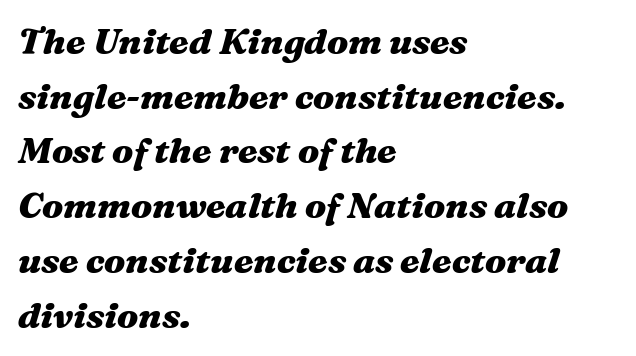
{"italic": "yes", "lean": "right", "slant_degrees": 16, "bold": "yes", "weight": "heavy", "width": "wide", "stroke_contrast": "medium", "x_height": "medium", "monospaced": "no", "underline": "no", "align": "left", "line_spacing": "normal", "line_spacing_ratio": 1.52, "letter_spacing": "normal", "letter_spacing_em": 0.0, "glyph_px": 36}
